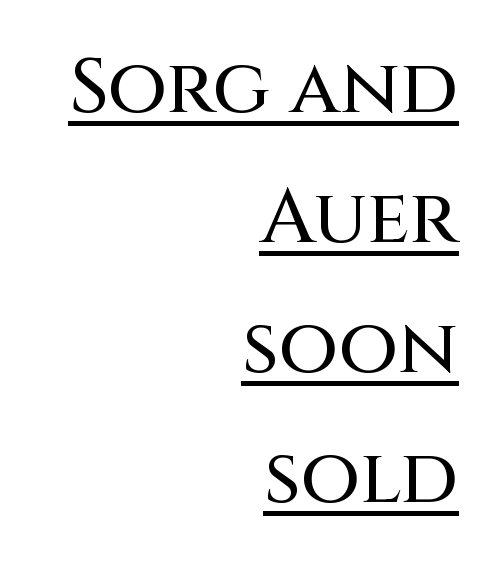
The image shows 77 px sans-serif type, upright; set right-aligned, normal line spacing (1.69x), normal letter spacing, underlined; medium stroke contrast and a large x-height.
